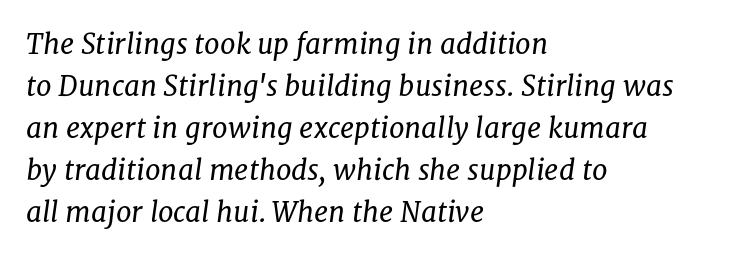
{"serif": "yes", "italic": "yes", "lean": "right", "slant_degrees": 8, "bold": "no", "weight": "regular", "width": "normal", "stroke_contrast": "low", "x_height": "medium", "monospaced": "no", "underline": "no", "align": "left", "line_spacing": "normal", "line_spacing_ratio": 1.5, "letter_spacing": "normal", "letter_spacing_em": 0.0, "glyph_px": 28}
